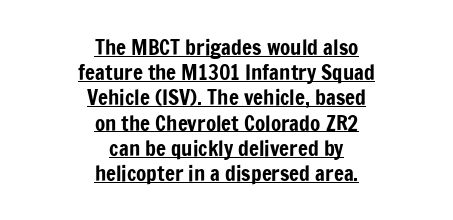
{"italic": "no", "underline": "yes", "align": "center", "line_spacing_ratio": 1.2, "letter_spacing": "normal", "letter_spacing_em": 0.0, "glyph_px": 21}
